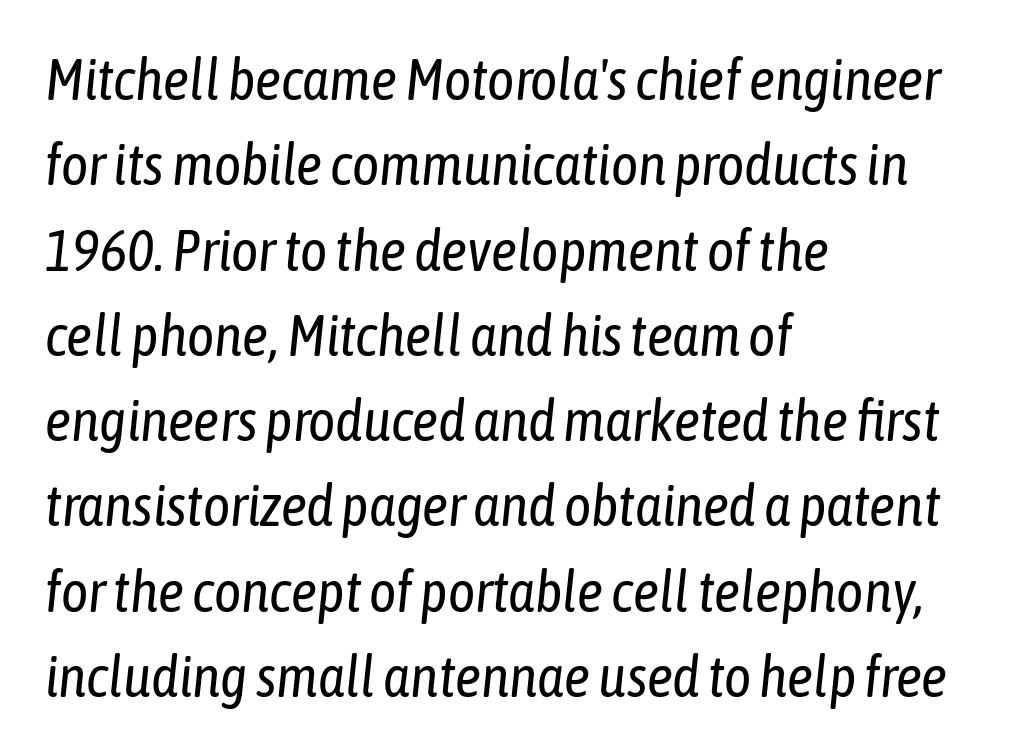
The image shows 58 px regular-weight, condensed type, italic (leaning right); set left-aligned, normal line spacing (1.47x), normal letter spacing, not underlined; low stroke contrast and a medium x-height.
